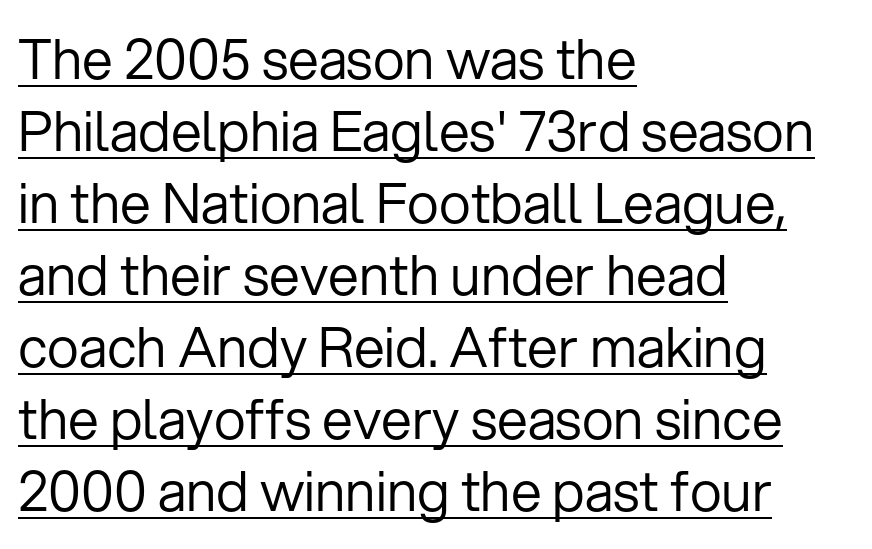
Q: Is the text bold? A: No.
Q: Is the text italic (slanted)? A: No, it is upright.
Q: Is the typeface a serif or a sans-serif typeface? A: Sans-serif.
Q: Is the text underlined? A: Yes.
Q: How is the paragraph aligned? A: Left-aligned.
Q: Is the spacing between letters normal or unusually wide? A: Normal.
Q: Is the spacing between lines tight, normal or loose? A: Normal.
Q: Width (condensed, normal, or wide)? A: Normal.
Q: Stroke contrast? A: Low.
Q: x-height? A: Medium.
Q: Monospaced? A: No.
